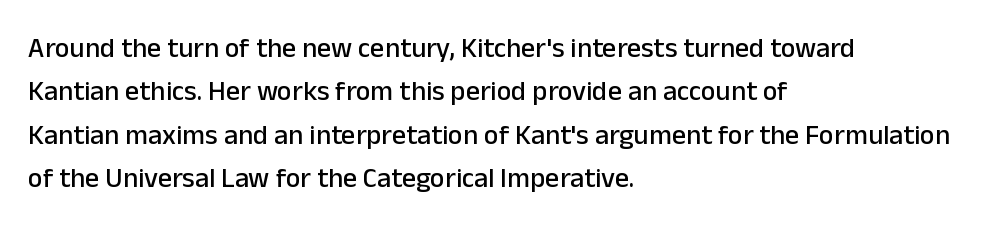
The image shows 28 px sans-serif type, upright; set left-aligned, normal line spacing (1.55x), normal letter spacing, not underlined; low stroke contrast and a medium x-height.
